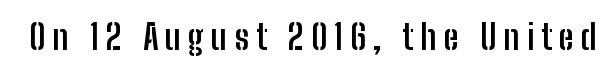
Look at the tracking — it's clearly loosened, letters drifting apart. Character widths vary here, with narrow letters taking less room than wide ones. This rendering employs a face without finishing strokes, i.e., a sans-serif. The lettering stays uniformly vertical, giving the passage a roman look.
